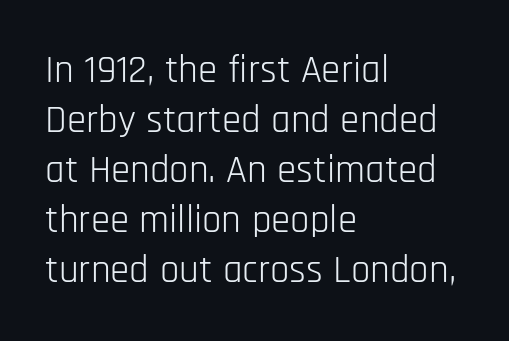
Is this a sans? Yes — the strokes have no serifs. The string is rendered with underlining switched off. The lines sit at an ordinary, default distance from one another. The typeface has the unassuming heft of standard copy or less. Notice how the stems are strictly vertical — no italics here. Short note: letters normally spaced.
